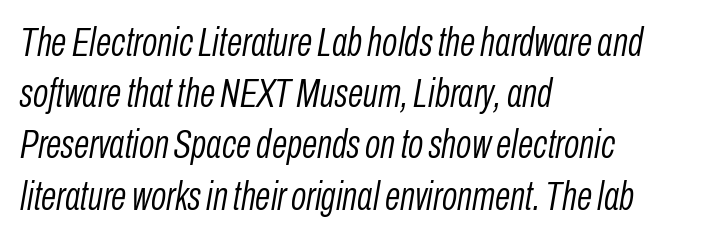
The image shows 40 px light, condensed type, italic (leaning right); set left-aligned, normal line spacing (1.28x), normal letter spacing, not underlined; low stroke contrast and a medium x-height.
